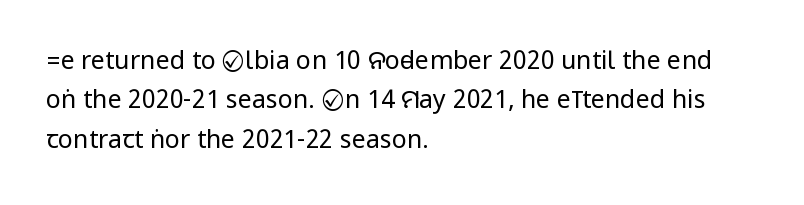
The image shows 25 px text type, upright; set left-aligned, normal line spacing (1.58x), normal letter spacing, not underlined.
